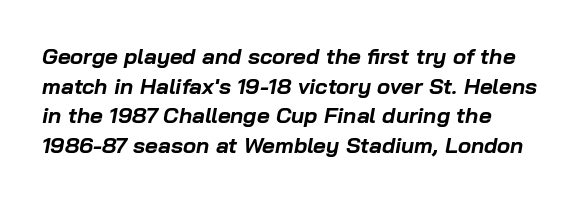
{"italic": "yes", "lean": "right", "slant_degrees": 10, "bold": "yes", "underline": "no", "align": "left", "line_spacing": "normal", "line_spacing_ratio": 1.35, "letter_spacing": "normal", "letter_spacing_em": 0.0, "glyph_px": 22}
